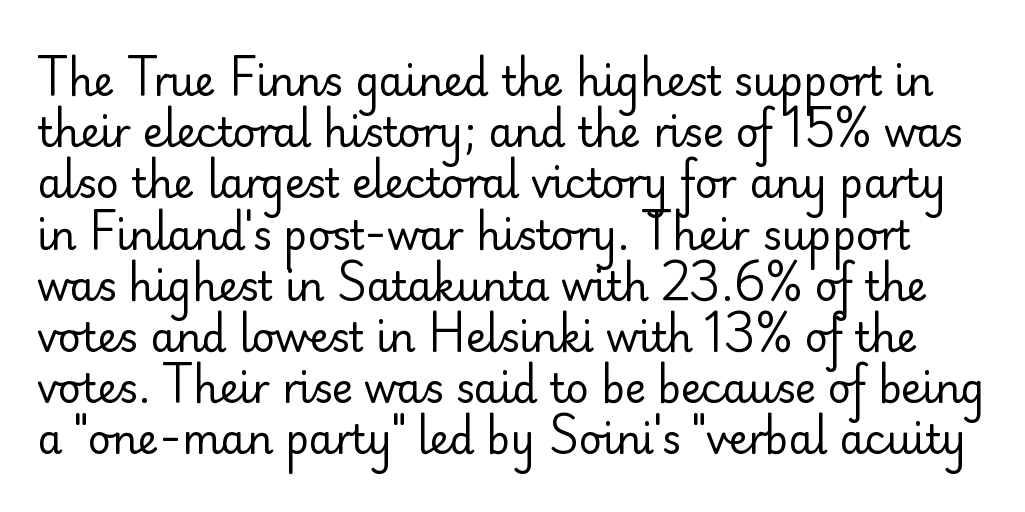
Every character sits straight up, as roman type does. The passage shown is typed in a proportional face where columns would drift. The horizontal fit of the characters is conventional and even. Weight class: somewhere from thin through regular.
